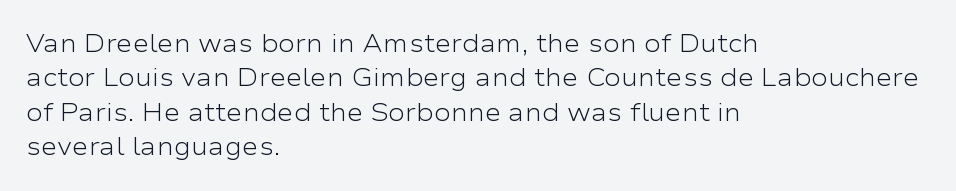
Spacing between characters is what you'd get straight out of the box. The passage shown is not underscored anywhere. The lines in this sample share a left origin and differ only in where they stop. The lines sit at an ordinary, default distance from one another. Is the type heavy? It reads as light-to-regular instead.
